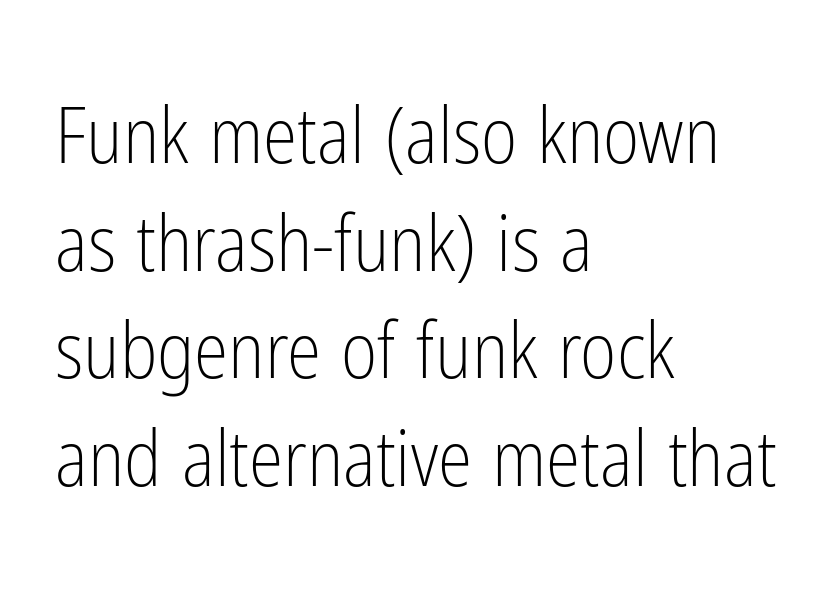
Q: Is the text bold? A: No.
Q: Is the text italic (slanted)? A: No, it is upright.
Q: Is the typeface a serif or a sans-serif typeface? A: Sans-serif.
Q: Is the text underlined? A: No.
Q: How is the paragraph aligned? A: Left-aligned.
Q: Is the spacing between letters normal or unusually wide? A: Normal.
Q: Is the spacing between lines tight, normal or loose? A: Normal.
Q: Width (condensed, normal, or wide)? A: Condensed.
Q: Stroke contrast? A: Low.
Q: x-height? A: Medium.
Q: Monospaced? A: No.
